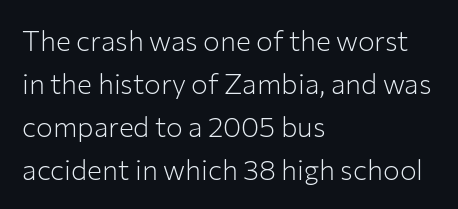
Designer's note — italics off, roman on. Is the letter spacing exaggerated? No — it looks like the ordinary default. The paragraph shown leans on its left margin. Underlining? Definitely not there. Proportional: the letters do not fall into vertical columns. In terms of letterform style, serifs are entirely absent.
